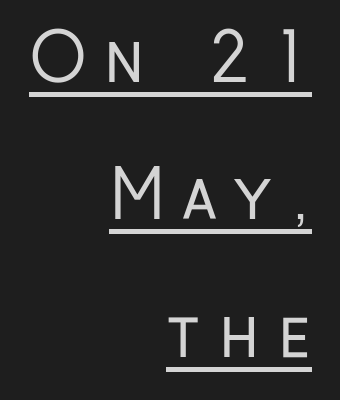
Q: Is the text bold? A: No.
Q: Is the text italic (slanted)? A: No, it is upright.
Q: Is the typeface a serif or a sans-serif typeface? A: Sans-serif.
Q: Is the text underlined? A: Yes.
Q: How is the paragraph aligned? A: Right-aligned.
Q: Is the spacing between letters normal or unusually wide? A: Unusually wide.
Q: Is the spacing between lines tight, normal or loose? A: Loose.
Q: Width (condensed, normal, or wide)? A: Condensed.
Q: Stroke contrast? A: Low.
Q: x-height? A: Medium.
Q: Monospaced? A: No.
